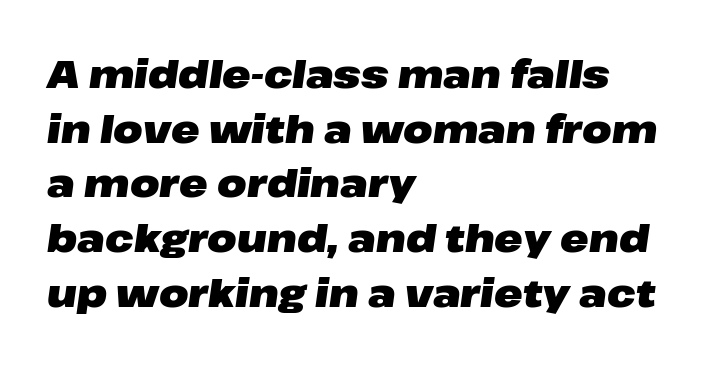
Observe the ordinary spacing: letters are neighbours, not strangers. Check the space under the baseline: it is left empty. You can tell it's italic because the verticals aren't actually vertical. Varying glyph widths throughout — classic text-font behaviour. The typesetting leans heavy: a genuine bold.
